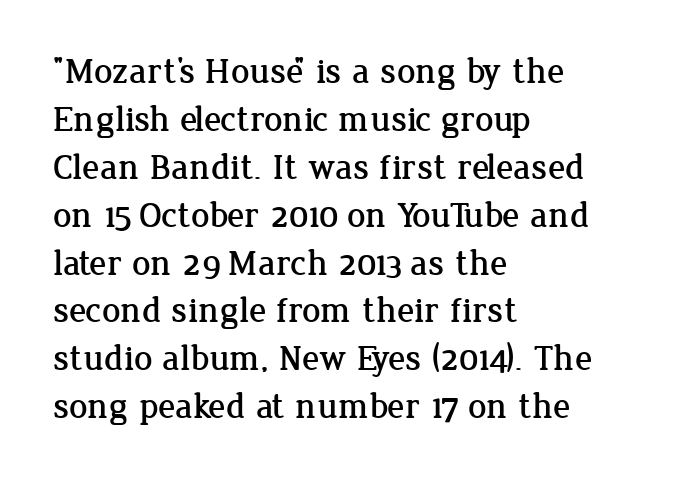
{"serif": "yes", "italic": "no", "width": "normal", "stroke_contrast": "low", "x_height": "medium", "monospaced": "no", "underline": "no", "align": "left", "line_spacing": "normal", "line_spacing_ratio": 1.33, "letter_spacing": "normal", "letter_spacing_em": 0.0, "glyph_px": 36}
